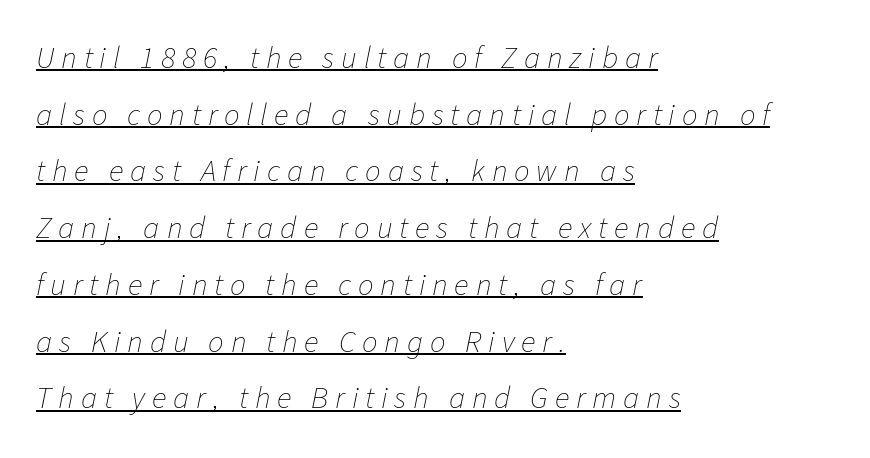
{"italic": "yes", "lean": "right", "slant_degrees": 11, "bold": "no", "weight": "thin", "width": "normal", "stroke_contrast": "low", "x_height": "medium", "monospaced": "no", "underline": "yes", "align": "left", "line_spacing_ratio": 1.83, "letter_spacing": "wide", "letter_spacing_em": 0.22, "glyph_px": 31}
